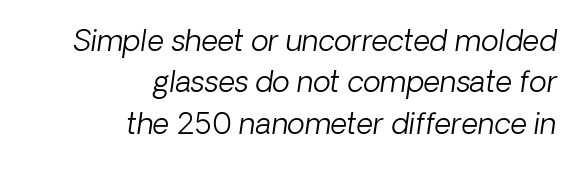
The face used here is a sans, in the tradition of grotesques and geometrics. Here the designer chose a conventional face with non-uniform glyph widths. Horizontal alignment here is rightward, an uncommon choice for prose. The gap between lines stays unmarked. Look at the tracking — it's just the regular setting, nothing added. Heaviness? Minimal to ordinary, like unemphasized prose.
